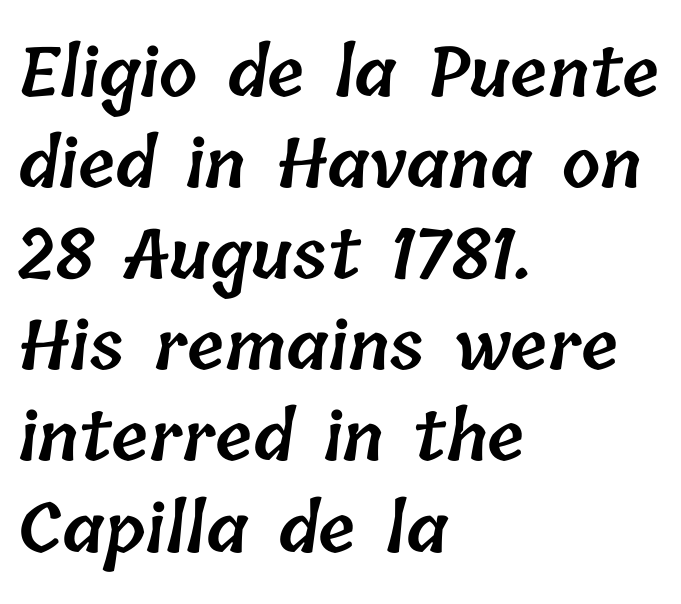
If you measured baseline to baseline, you'd find a middling distance. The compositor pushed each line to the left boundary. Students, this is semibold: more ink than regular, less than bold. No extra tracking has been applied to these lines. The face used here is proportionally spaced, like ordinary book or web type.
